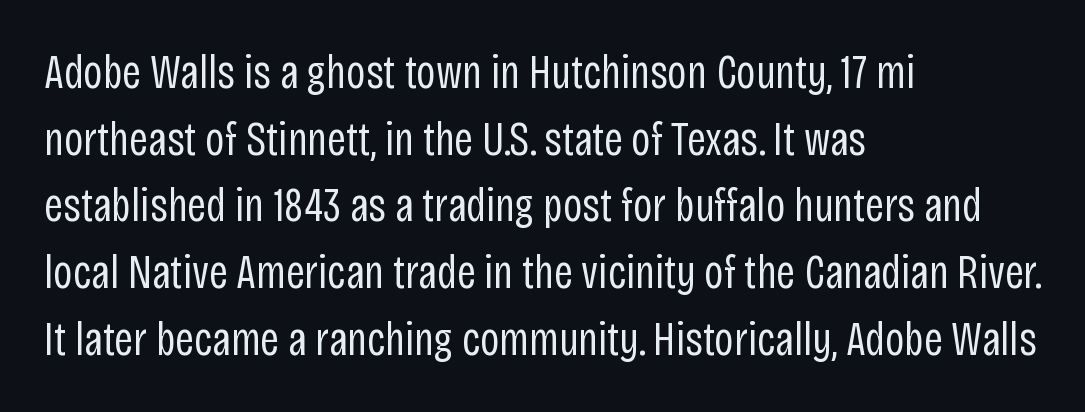
Q: Is the text bold? A: No.
Q: Is the text italic (slanted)? A: No, it is upright.
Q: Is the typeface a serif or a sans-serif typeface? A: Sans-serif.
Q: Is the text underlined? A: No.
Q: How is the paragraph aligned? A: Left-aligned.
Q: Is the spacing between letters normal or unusually wide? A: Normal.
Q: Is the spacing between lines tight, normal or loose? A: Normal.
Q: Width (condensed, normal, or wide)? A: Condensed.
Q: Stroke contrast? A: Low.
Q: x-height? A: Large.
Q: Monospaced? A: No.
